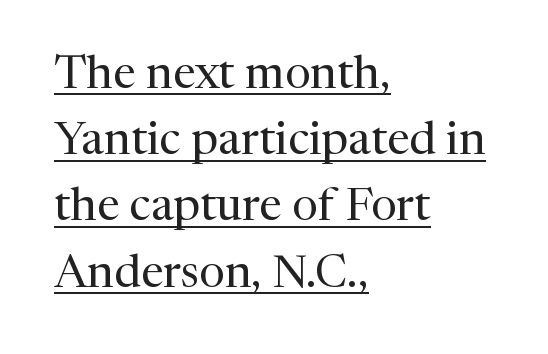
The image shows 46 px regular-weight serif type, upright; set left-aligned, normal line spacing (1.44x), normal letter spacing, underlined; medium stroke contrast and a medium x-height.
